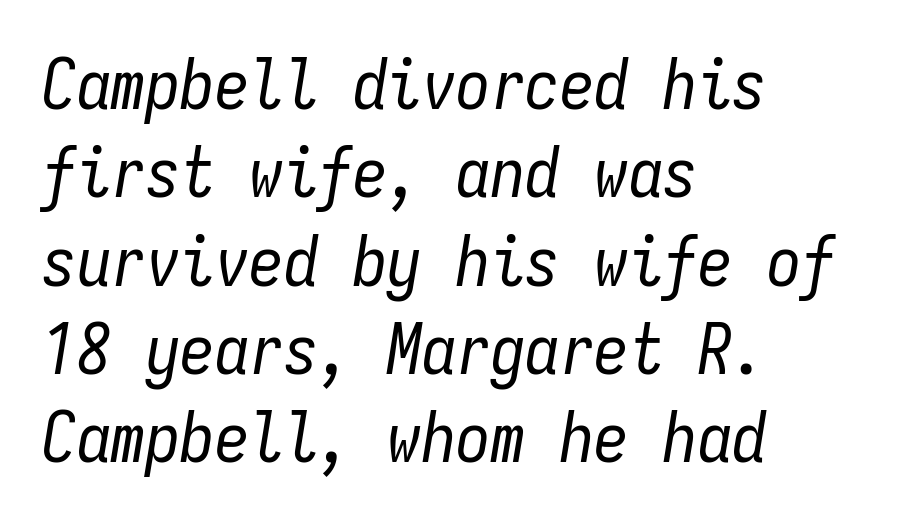
The image shows 69 px regular-weight, condensed type, italic (leaning right), monospaced; set left-aligned, normal line spacing (1.28x), normal letter spacing, not underlined; low stroke contrast and a medium x-height.
